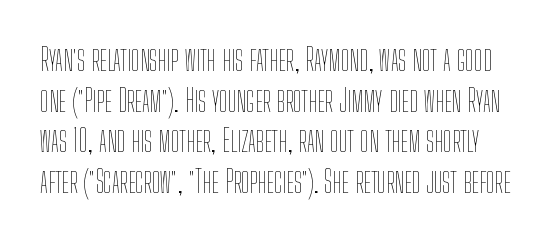
Q: Is the text bold? A: No.
Q: Is the text italic (slanted)? A: No, it is upright.
Q: Is the text underlined? A: No.
Q: Is the spacing between letters normal or unusually wide? A: Normal.
Q: Is the spacing between lines tight, normal or loose? A: Normal.
Q: Width (condensed, normal, or wide)? A: Condensed.
Q: Stroke contrast? A: Low.
Q: x-height? A: Medium.
Q: Monospaced? A: No.
